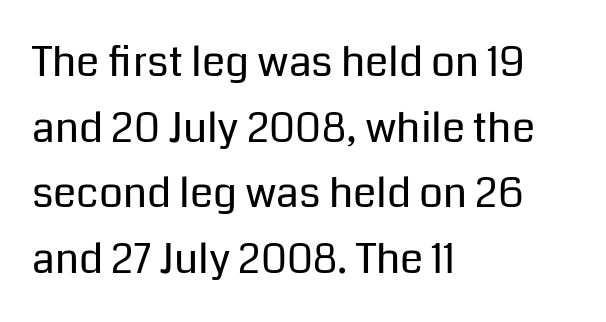
{"serif": "no", "italic": "no", "bold": "no", "weight": "regular", "width": "normal", "stroke_contrast": "low", "x_height": "medium", "monospaced": "no", "underline": "no", "align": "left", "line_spacing": "normal", "line_spacing_ratio": 1.56, "letter_spacing": "normal", "letter_spacing_em": 0.0, "glyph_px": 42}
